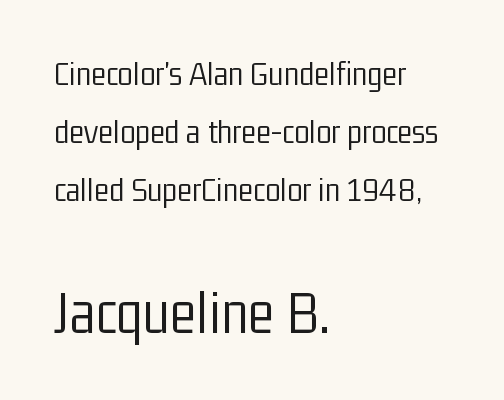
Q: Is the text bold? A: No.
Q: Is the text italic (slanted)? A: No, it is upright.
Q: Is the typeface a serif or a sans-serif typeface? A: Sans-serif.
Q: Is the text underlined? A: No.
Q: How is the paragraph aligned? A: Left-aligned.
Q: Is the spacing between letters normal or unusually wide? A: Normal.
Q: Is the spacing between lines tight, normal or loose? A: Normal.
Q: Which block of text is set in a larger size, the first (top) or the second (bottom)? A: The second (bottom) one.
Q: Width (condensed, normal, or wide)? A: Condensed.
Q: Stroke contrast? A: Low.
Q: x-height? A: Medium.
Q: Monospaced? A: No.
